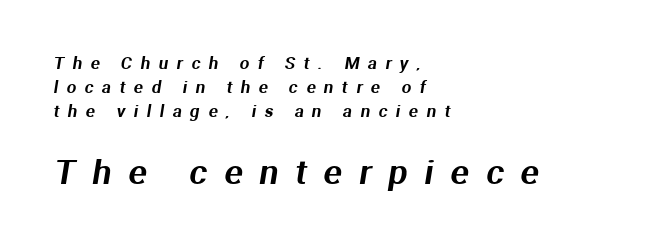
{"serif": "no", "width": "normal", "stroke_contrast": "medium", "x_height": "medium", "monospaced": "no", "underline": "no", "align": "left", "line_spacing": "normal", "line_spacing_ratio": 1.41, "letter_spacing": "wide", "letter_spacing_em": 0.5, "larger_block": "second", "size_ratio": 2.0, "glyph_px": 34}
